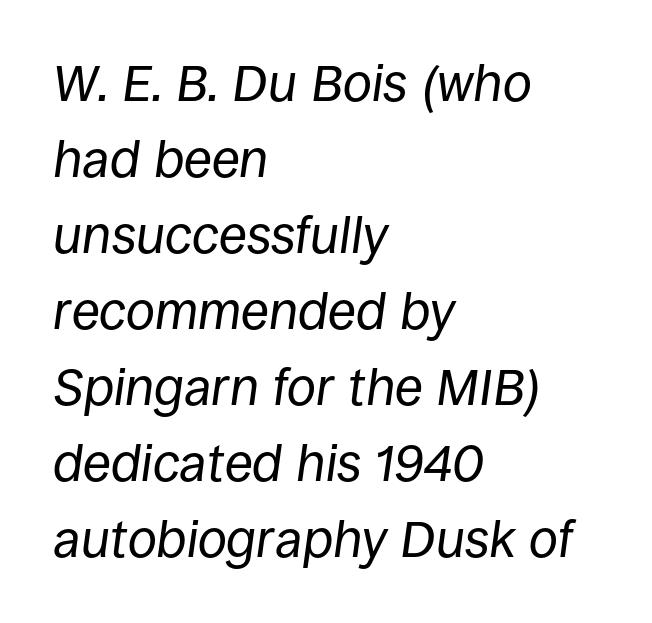
The vertical gap from one line to the next is medium. Emphasis-style slanted type is in use. This rendering features lettering with no underline. The passage shown is not bold in any degree.
